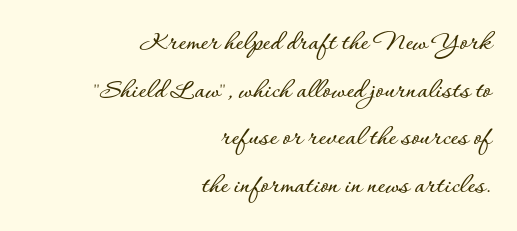
Q: Is the text italic (slanted)? A: Yes.
Q: Is the text underlined? A: No.
Q: How is the paragraph aligned? A: Right-aligned.
Q: Is the spacing between letters normal or unusually wide? A: Normal.
Q: Is the spacing between lines tight, normal or loose? A: Normal.
Q: Width (condensed, normal, or wide)? A: Normal.
Q: Stroke contrast? A: Low.
Q: x-height? A: Small.
Q: Monospaced? A: No.
